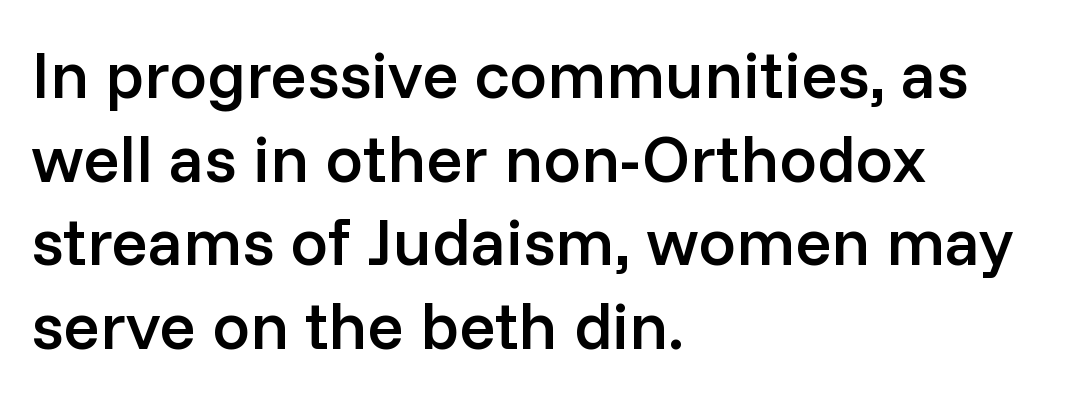
Underline: absent. The compositor pushed each line to the left boundary. Emphasis by weight is partial: semibold. Proportional: the letters do not fall into vertical columns.
